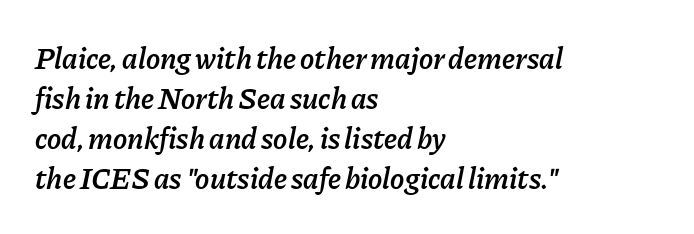
Q: Is the text bold? A: Semi-bold.
Q: Is the text italic (slanted)? A: Yes, it leans right by about 11 degrees.
Q: Is the text underlined? A: No.
Q: How is the paragraph aligned? A: Left-aligned.
Q: Is the spacing between letters normal or unusually wide? A: Normal.
Q: Is the spacing between lines tight, normal or loose? A: Normal.
Q: Width (condensed, normal, or wide)? A: Normal.
Q: Stroke contrast? A: Low.
Q: x-height? A: Medium.
Q: Monospaced? A: No.
